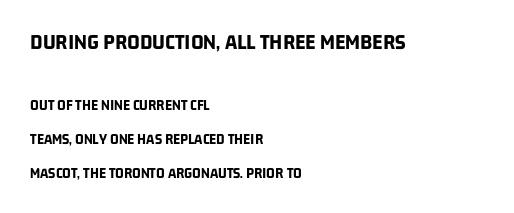
Between one letter and the next there's only the usual sliver of space. Any mark beneath the type? The region is blank. The rendering uses a bold face; every stroke is thick and dark. Leading: increased. Reading down the block, your eye returns to a fixed left position each line. Here the first block reads like a headline and the second like body copy.
